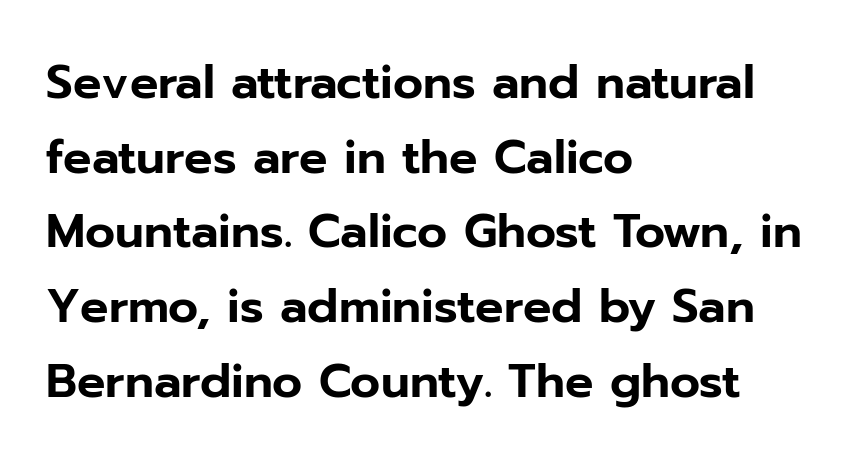
{"serif": "no", "italic": "no", "width": "normal", "stroke_contrast": "low", "x_height": "medium", "monospaced": "no", "underline": "no", "align": "left", "line_spacing": "normal", "line_spacing_ratio": 1.59, "letter_spacing": "normal", "letter_spacing_em": 0.0, "glyph_px": 47}
